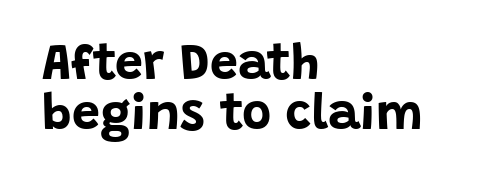
Every stem runs plumb, perpendicular to the baseline. The passage shown is emphatically bold. What kind of face is this? One without serifs — a sans. Think of a printed novel: that variable character pitch is what you see here.
